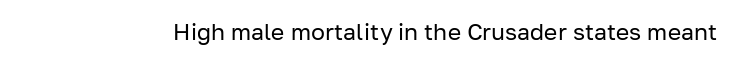
Q: Is the text bold? A: No.
Q: Is the text italic (slanted)? A: No, it is upright.
Q: Is the text underlined? A: No.
Q: Is the spacing between letters normal or unusually wide? A: Normal.
